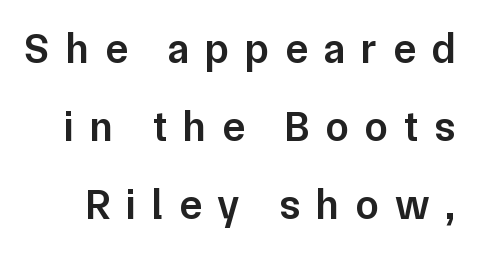
Each glyph is drawn with semibold strokes, heavier than normal yet not fully bold. Letterform terminals end flat and unadorned throughout the passage. Underline: absent. This sample has the flowing, uneven cadence of proportional lettering. The line texture is sparse and dotted thanks to wide tracking. Style check: upright.
